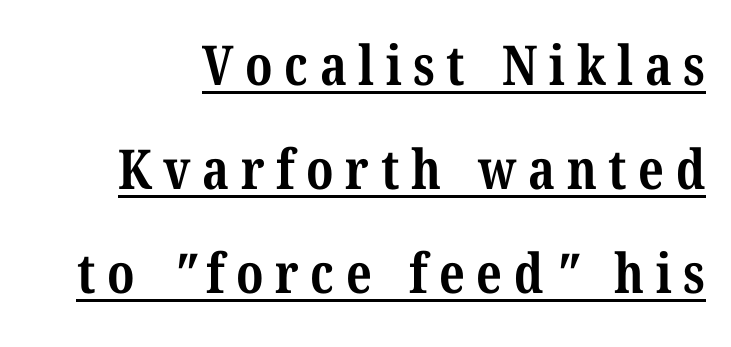
{"serif": "yes", "bold": "yes", "weight": "bold", "width": "condensed", "stroke_contrast": "medium", "x_height": "medium", "monospaced": "no", "underline": "yes", "line_spacing_ratio": 1.89, "letter_spacing": "wide", "letter_spacing_em": 0.21, "glyph_px": 55}
